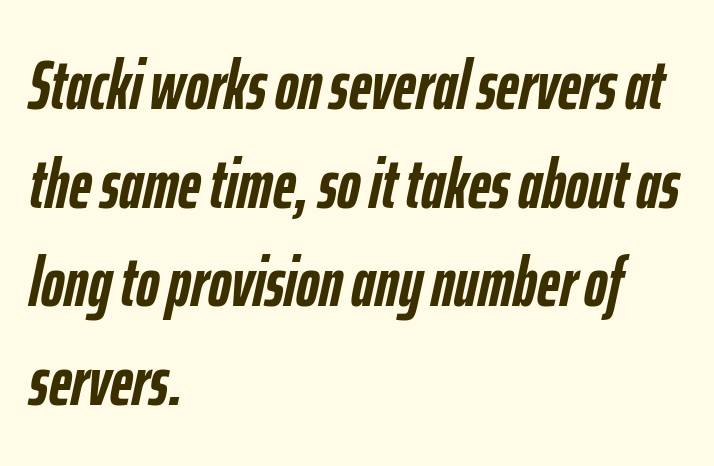
You could call the tracking neutral — neither tight nor loose. Does the leading feel generous? No, just average. The area under the type is left untouched. This sample uses an oblique cut, with every glyph tilted off the vertical. Stroke thickness is high; the sample reads as a true bold.
